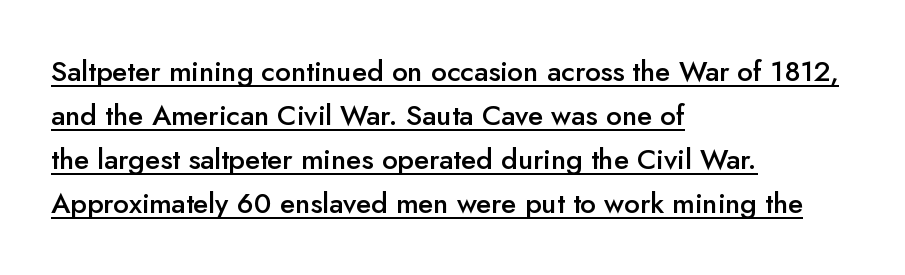
The rows are spaced the way most documents space them. Each letter keeps its own natural width here, so spacing adapts to shape. Does the weight exceed regular? Yes, but only to semibold. Visually the block forms a straight wall on the left and a jagged coastline on the right.
